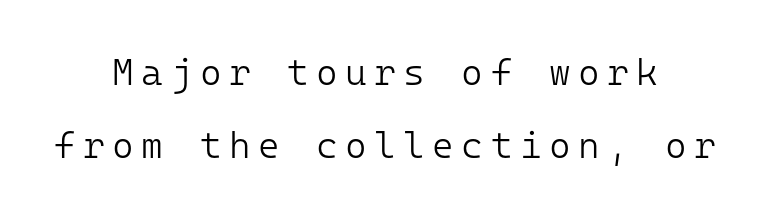
Examine the stroke ends and you'll find no serifs. Descenders hang freely into open space. Fixed-width glyphs throughout — classic coding-font behaviour. The typography opts for an upright posture over an oblique one. In terms of letterspacing, this is a distinctly airy, spread setting. The passage is arranged like a title page — every line centered.
